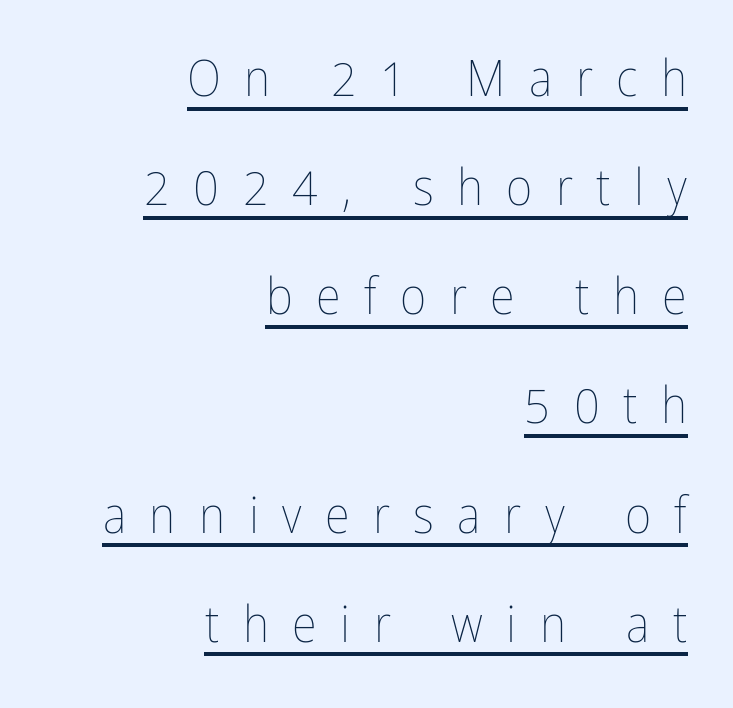
The image shows 51 px thin, condensed type, upright; set right-aligned, loose line spacing (2.14x), unusually wide letter spacing (+0.46 em), underlined; low stroke contrast and a medium x-height.
